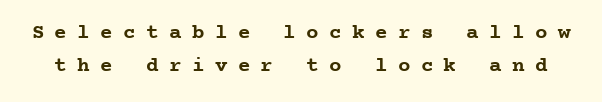
Q: Is the text bold? A: Yes.
Q: Is the text italic (slanted)? A: No, it is upright.
Q: Is the text underlined? A: No.
Q: Is the spacing between letters normal or unusually wide? A: Unusually wide.
Q: Is the spacing between lines tight, normal or loose? A: Normal.
